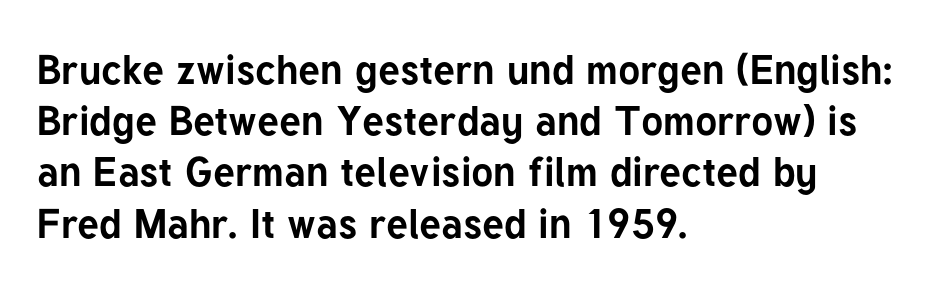
{"serif": "no", "italic": "no", "bold": "yes", "weight": "bold", "width": "normal", "stroke_contrast": "low", "x_height": "medium", "monospaced": "no", "underline": "no", "align": "left", "line_spacing": "normal", "line_spacing_ratio": 1.25, "letter_spacing": "normal", "letter_spacing_em": 0.0, "glyph_px": 41}
